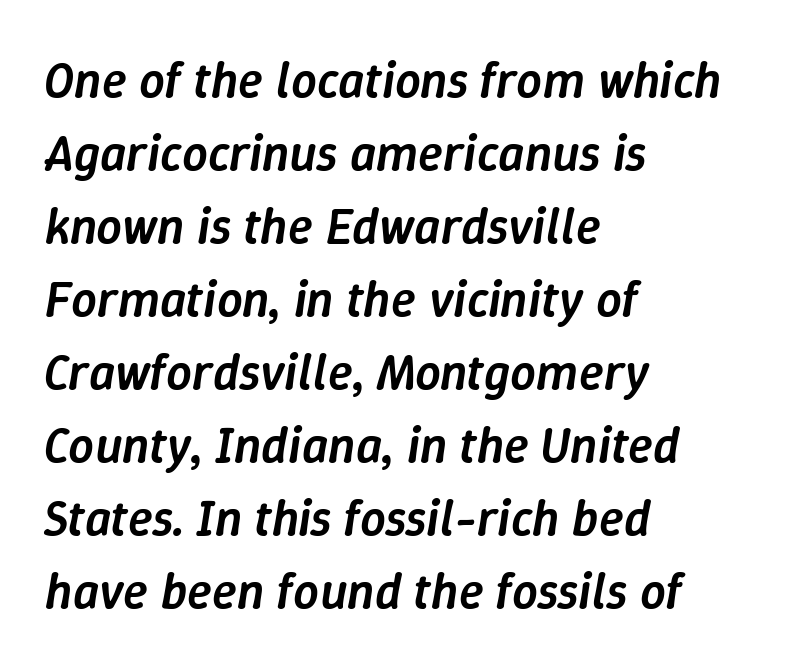
{"italic": "yes", "lean": "right", "slant_degrees": 9, "bold": "semi", "weight": "semibold", "width": "normal", "stroke_contrast": "low", "x_height": "medium", "monospaced": "no", "underline": "no", "align": "left", "line_spacing": "normal", "line_spacing_ratio": 1.43, "letter_spacing": "normal", "letter_spacing_em": 0.0, "glyph_px": 51}
